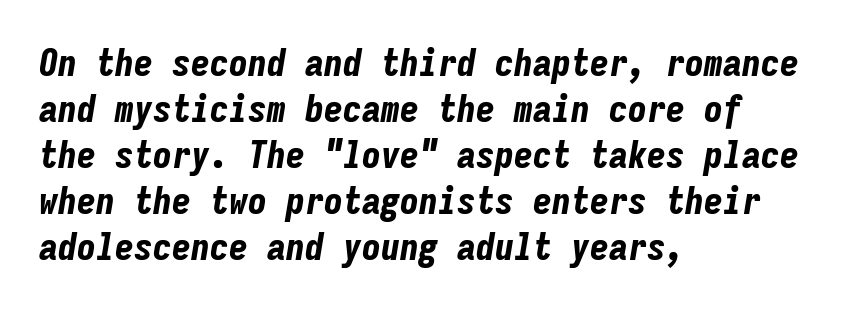
{"italic": "yes", "lean": "right", "slant_degrees": 9, "bold": "yes", "weight": "bold", "width": "condensed", "stroke_contrast": "low", "x_height": "medium", "monospaced": "yes", "underline": "no", "align": "left", "line_spacing_ratio": 1.21, "letter_spacing": "normal", "letter_spacing_em": 0.0, "glyph_px": 38}
